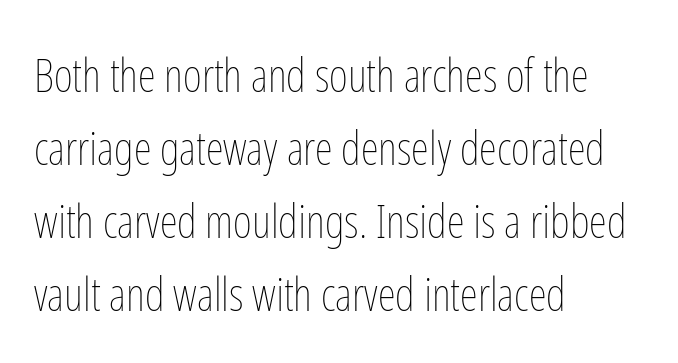
Q: Is the text bold? A: No.
Q: Is the text italic (slanted)? A: No, it is upright.
Q: Is the text underlined? A: No.
Q: How is the paragraph aligned? A: Left-aligned.
Q: Is the spacing between letters normal or unusually wide? A: Normal.
Q: Is the spacing between lines tight, normal or loose? A: Normal.
Q: Width (condensed, normal, or wide)? A: Condensed.
Q: Stroke contrast? A: Low.
Q: x-height? A: Medium.
Q: Monospaced? A: No.
